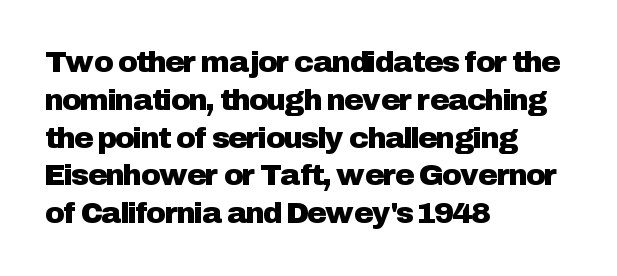
Q: Is the text italic (slanted)? A: No, it is upright.
Q: Is the typeface a serif or a sans-serif typeface? A: Sans-serif.
Q: Is the text underlined? A: No.
Q: How is the paragraph aligned? A: Left-aligned.
Q: Is the spacing between letters normal or unusually wide? A: Normal.
Q: Is the spacing between lines tight, normal or loose? A: Normal.
Q: Width (condensed, normal, or wide)? A: Normal.
Q: Stroke contrast? A: Low.
Q: x-height? A: Medium.
Q: Monospaced? A: No.
